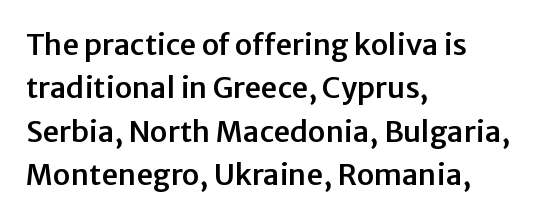
The image shows 29 px sans-serif type, upright; set left-aligned, normal line spacing (1.5x), normal letter spacing, not underlined; low stroke contrast and a medium x-height.
